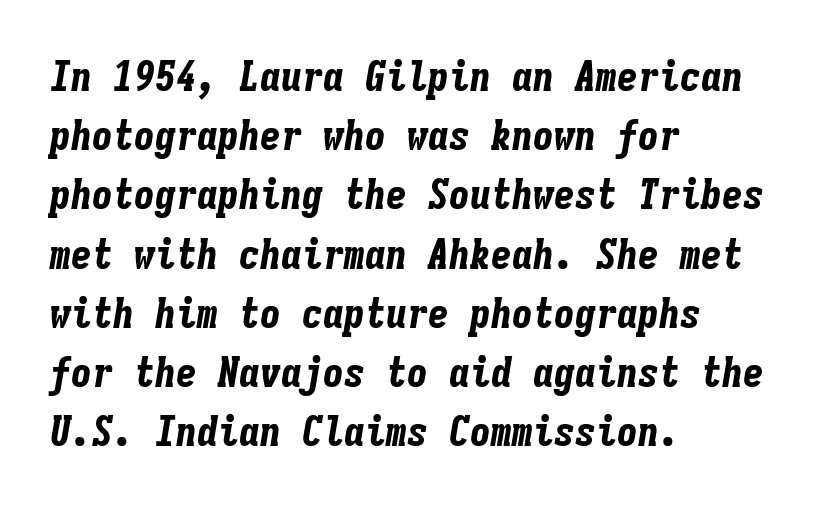
The image shows 42 px bold, condensed type, italic (leaning right), monospaced; set left-aligned, normal line spacing (1.41x), normal letter spacing, not underlined; low stroke contrast and a medium x-height.
